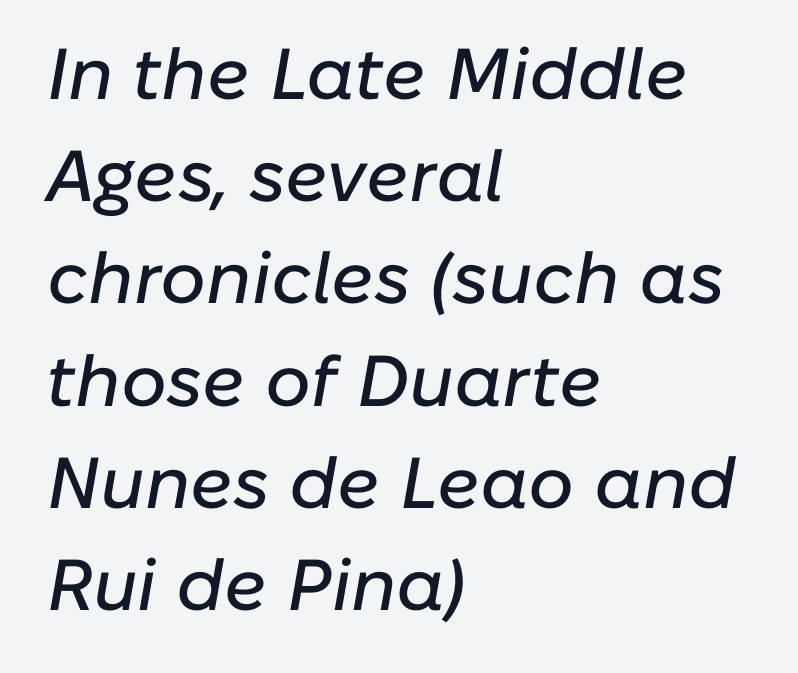
Each word holds together tightly as a unit, with standard inter-letter gaps. The face used here is proportionally spaced, like ordinary book or web type. Compared with a centered layout, this one pins lines to the left instead. In terms of leading, this rendering sits right in the middle.
